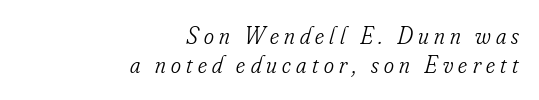
Q: Is the text bold? A: No.
Q: Is the text italic (slanted)? A: Yes, it leans right by about 16 degrees.
Q: Is the text underlined? A: No.
Q: How is the paragraph aligned? A: Right-aligned.
Q: Is the spacing between letters normal or unusually wide? A: Unusually wide.
